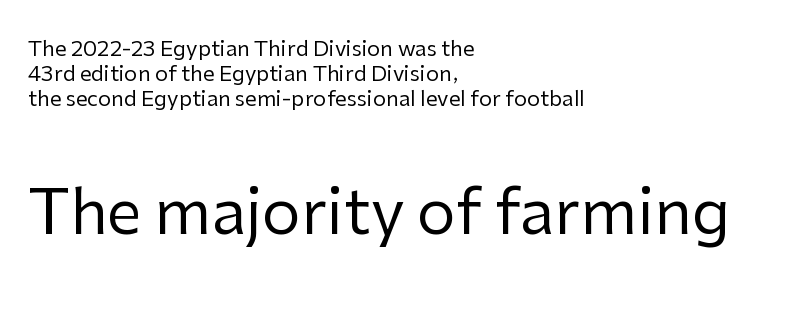
In CSS terms this would be text-align: left. The foot of each line stays bare and open. Examine the stroke ends and you'll find no serifs. Vertical strokes here are truly vertical.
